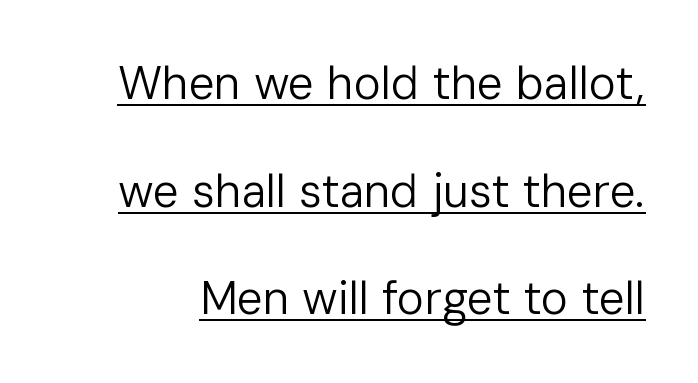
Q: Is the text bold? A: No.
Q: Is the text italic (slanted)? A: No, it is upright.
Q: Is the typeface a serif or a sans-serif typeface? A: Sans-serif.
Q: Is the text underlined? A: Yes.
Q: Is the spacing between letters normal or unusually wide? A: Normal.
Q: Is the spacing between lines tight, normal or loose? A: Loose.
Q: Width (condensed, normal, or wide)? A: Normal.
Q: Stroke contrast? A: Low.
Q: x-height? A: Medium.
Q: Monospaced? A: No.
